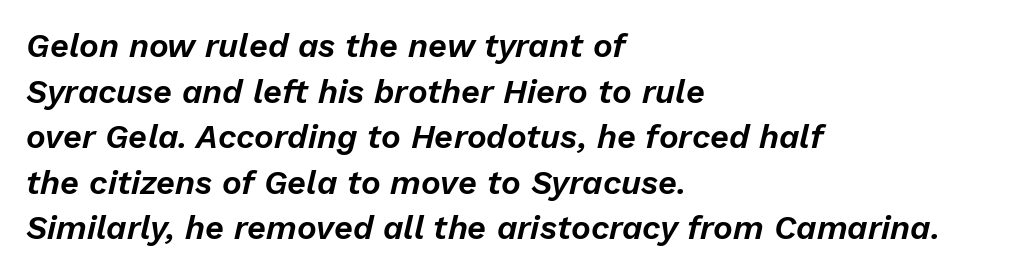
Note the varied advance widths — an 'i' is clearly narrower than an 'm'. Glance below the letters and you will spot only blank space. The letterforms sit shoulder to shoulder at normal distance. Line starts are locked; line ends wander. The vertical gap from one line to the next is medium. A typesetter would mark this as italic.
